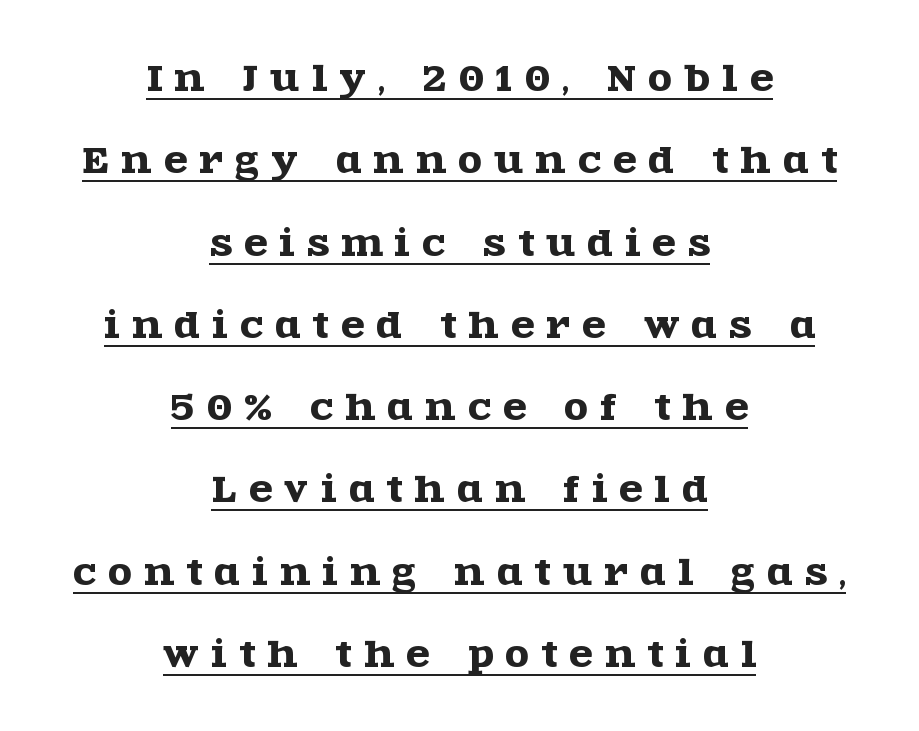
{"serif": "yes", "italic": "no", "width": "wide", "x_height": "large", "monospaced": "no", "underline": "yes", "align": "center", "line_spacing": "loose", "line_spacing_ratio": 2.42, "letter_spacing": "wide", "letter_spacing_em": 0.37, "glyph_px": 34}
